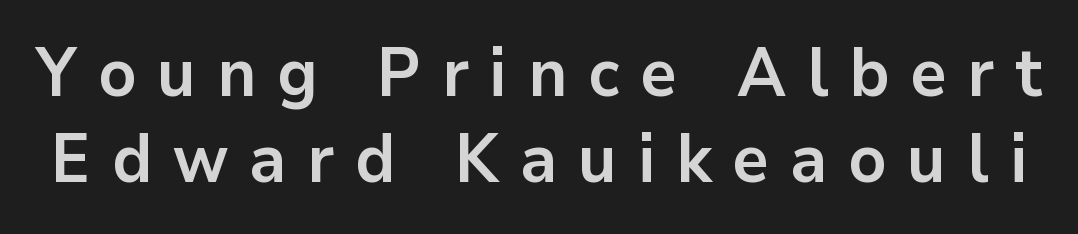
{"serif": "no", "italic": "no", "bold": "yes", "weight": "bold", "width": "normal", "stroke_contrast": "low", "x_height": "medium", "monospaced": "no", "underline": "no", "line_spacing": "normal", "line_spacing_ratio": 1.28, "letter_spacing": "wide", "letter_spacing_em": 0.31, "glyph_px": 67}
